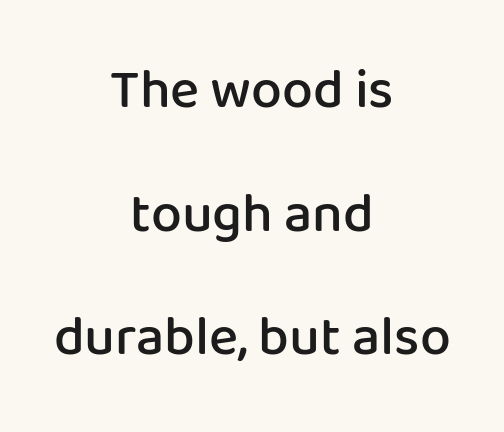
Reading down the column, the eye jumps a long way to each next line. The rendering uses natural spacing where letterforms have individual widths. How are the letters spaced? Ordinarily, with no added tracking. Underlining? Definitely not there.
